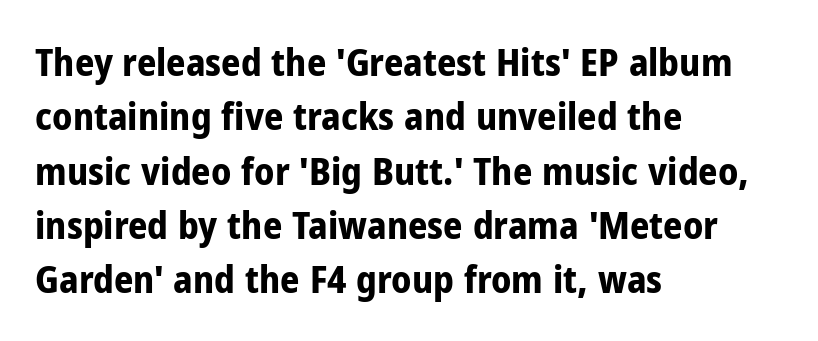
{"serif": "no", "italic": "no", "bold": "yes", "weight": "bold", "width": "condensed", "stroke_contrast": "low", "x_height": "medium", "monospaced": "no", "underline": "no", "align": "left", "line_spacing": "normal", "line_spacing_ratio": 1.43, "letter_spacing": "normal", "letter_spacing_em": 0.0, "glyph_px": 38}
